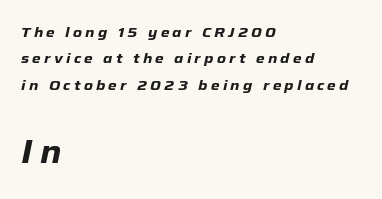
Layout note: lines flush left. The face used here has the dense, thick strokes of a bold. Rule under the text: the space is simply empty. You could only call the tracking loose — the letters float apart.
